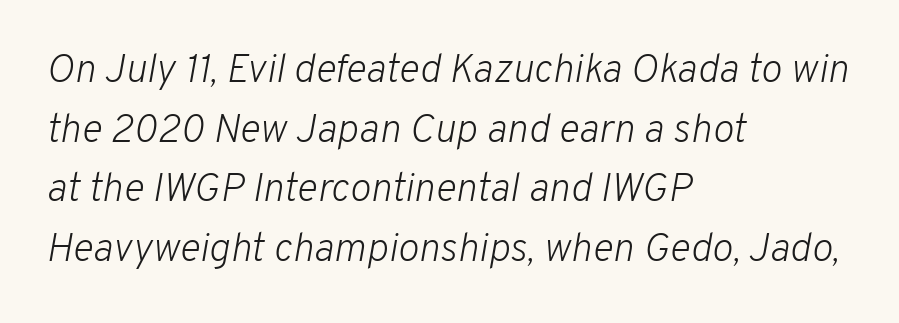
The image shows 40 px light type, italic (leaning right); set left-aligned, normal line spacing (1.49x), normal letter spacing, not underlined; low stroke contrast and a medium x-height.
